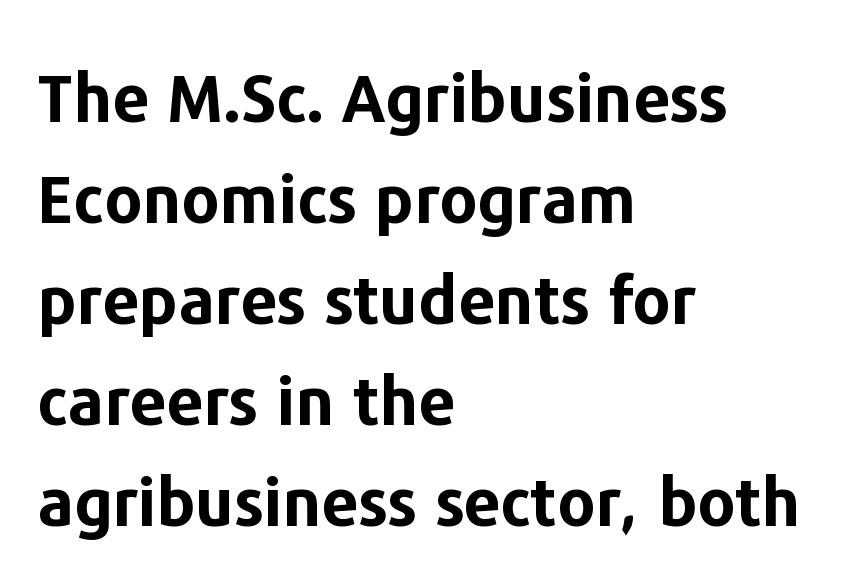
Rendered with straight, roman letterforms. Nope, no serifs anywhere on these letters. No extra tracking has been applied to these lines. Letters rest on an invisible, unmarked baseline. Notice how descenders clear the ascenders below comfortably — that's standard leading. The text block is weighted toward the left margin, trailing off unevenly rightward.
